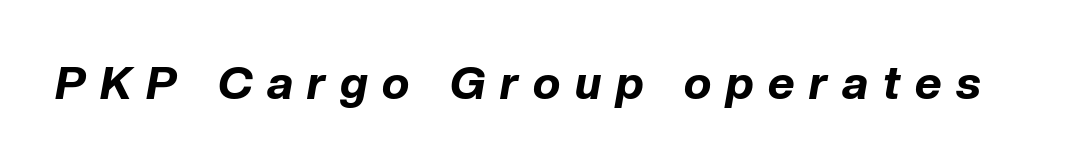
Students, this is bold: see how much ink each stroke carries. You can tell it's italic because the verticals aren't actually vertical. The face used here is proportionally spaced, like ordinary book or web type. Letters rest on an invisible, unmarked baseline. Short note: letters widely spaced.
